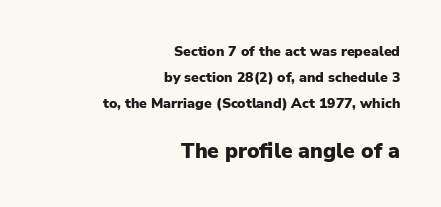
The image shows 21 px bold type, upright; set right-aligned, line spacing 1.86x, normal letter spacing, not underlined; the second (bottom) block is 1.5x larger.
